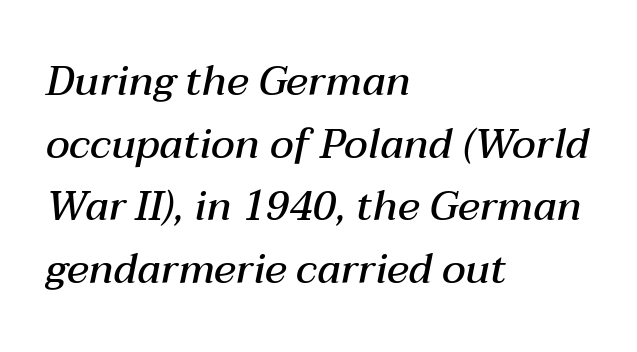
{"italic": "yes", "lean": "right", "slant_degrees": 12, "bold": "semi", "weight": "semibold", "width": "normal", "stroke_contrast": "medium", "x_height": "medium", "monospaced": "no", "underline": "no", "align": "left", "line_spacing": "normal", "line_spacing_ratio": 1.53, "letter_spacing": "normal", "letter_spacing_em": 0.0, "glyph_px": 41}
